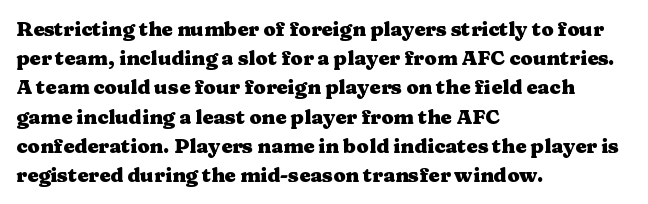
The image shows 20 px bold type, upright; set left-aligned, normal line spacing (1.46x), normal letter spacing, not underlined.
